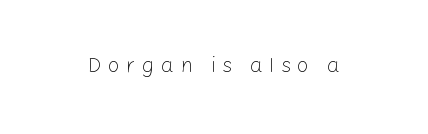
Q: Is the text bold? A: No.
Q: Is the text italic (slanted)? A: No, it is upright.
Q: Is the text underlined? A: No.
Q: Is the spacing between letters normal or unusually wide? A: Unusually wide.
